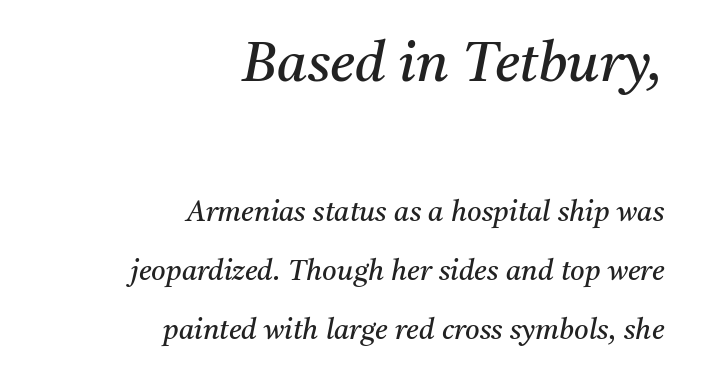
The image shows 55 px regular-weight serif type, italic (leaning right); set right-aligned, loose line spacing (2.11x), normal letter spacing, not underlined; the first (top) block is 1.96x larger; medium stroke contrast and a medium x-height.
